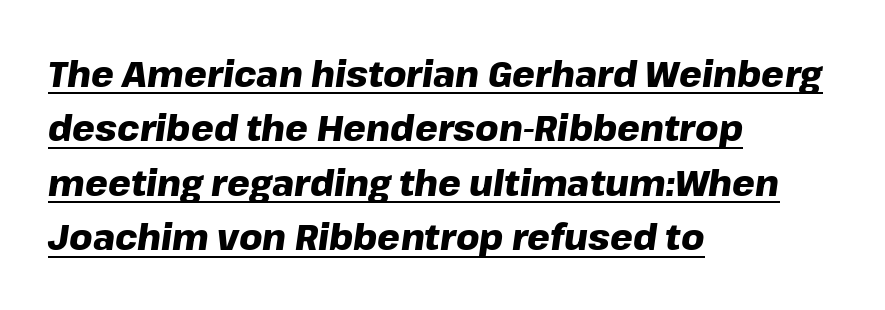
The image shows 36 px heavy type, italic (leaning right); set left-aligned, normal line spacing (1.51x), normal letter spacing, underlined; low stroke contrast and a medium x-height.
